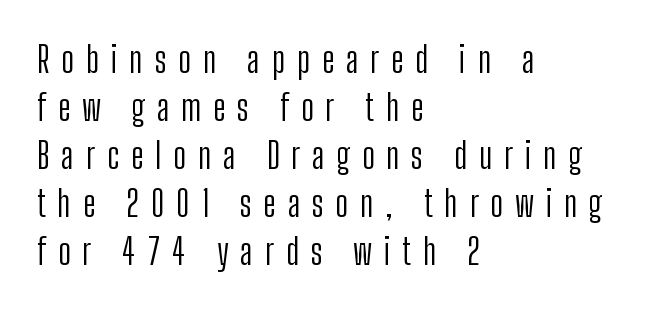
{"serif": "no", "italic": "no", "bold": "no", "weight": "light", "width": "condensed", "stroke_contrast": "low", "x_height": "medium", "monospaced": "no", "underline": "no", "align": "left", "line_spacing": "normal", "line_spacing_ratio": 1.33, "letter_spacing": "wide", "letter_spacing_em": 0.33, "glyph_px": 36}
